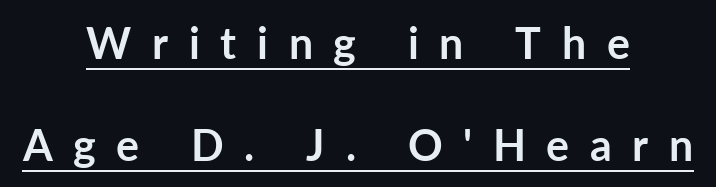
Q: Is the text bold? A: Yes.
Q: Is the text italic (slanted)? A: No, it is upright.
Q: Is the typeface a serif or a sans-serif typeface? A: Sans-serif.
Q: Is the text underlined? A: Yes.
Q: How is the paragraph aligned? A: Centered.
Q: Is the spacing between letters normal or unusually wide? A: Unusually wide.
Q: Is the spacing between lines tight, normal or loose? A: Loose.
Q: Width (condensed, normal, or wide)? A: Normal.
Q: Stroke contrast? A: Low.
Q: x-height? A: Medium.
Q: Monospaced? A: No.
